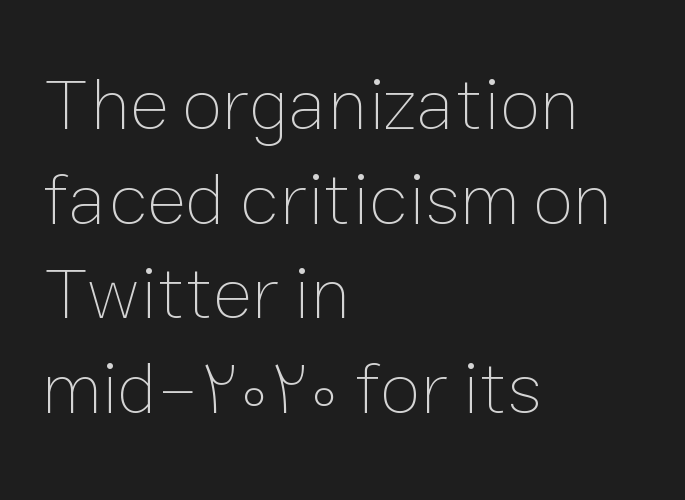
Q: Is the text bold? A: No.
Q: Is the text italic (slanted)? A: No, it is upright.
Q: Is the text underlined? A: No.
Q: How is the paragraph aligned? A: Left-aligned.
Q: Is the spacing between letters normal or unusually wide? A: Normal.
Q: Is the spacing between lines tight, normal or loose? A: Normal.
Q: Width (condensed, normal, or wide)? A: Normal.
Q: Stroke contrast? A: Low.
Q: x-height? A: Medium.
Q: Monospaced? A: No.
